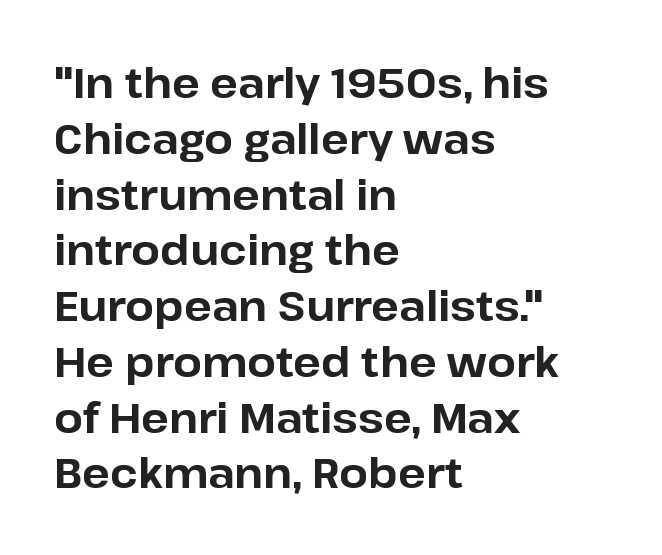
The image shows 41 px bold sans-serif type, upright; set left-aligned, normal line spacing (1.36x), normal letter spacing, not underlined; low stroke contrast and a medium x-height.
